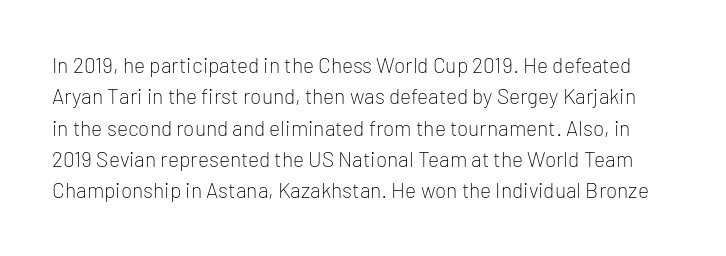
{"italic": "no", "bold": "no", "underline": "no", "line_spacing": "normal", "line_spacing_ratio": 1.49, "letter_spacing": "normal", "letter_spacing_em": 0.0, "glyph_px": 21}
